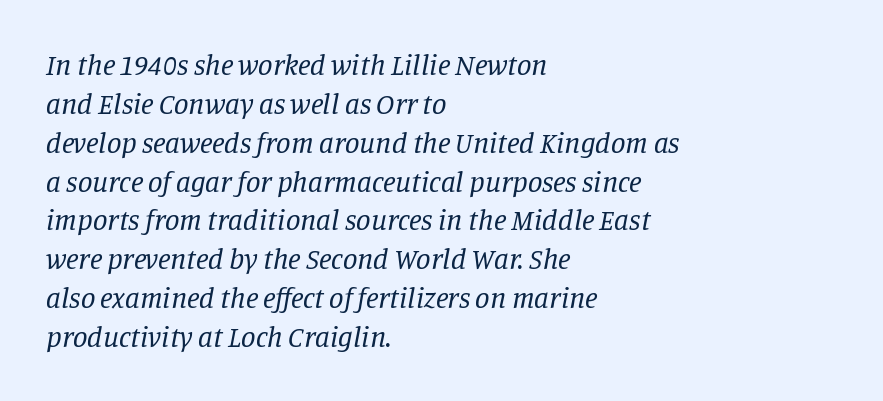
The image shows 29 px regular-weight serif type, italic (leaning right); set left-aligned, normal line spacing (1.34x), normal letter spacing, not underlined; low stroke contrast and a large x-height.
